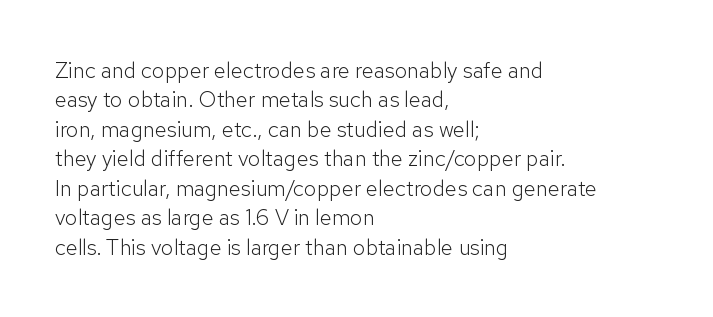
{"italic": "no", "bold": "no", "underline": "no", "align": "left", "line_spacing": "normal", "line_spacing_ratio": 1.34, "letter_spacing": "normal", "letter_spacing_em": 0.0, "glyph_px": 22}
